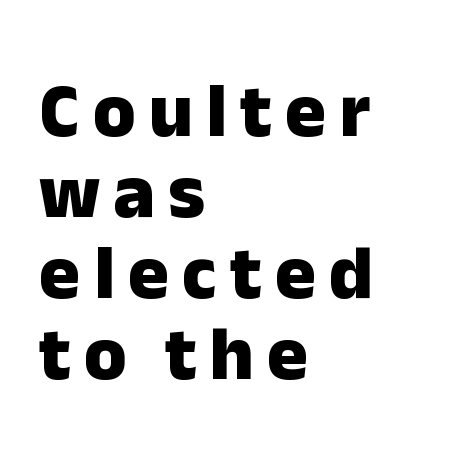
Q: Is the text bold? A: Yes.
Q: Is the text italic (slanted)? A: No, it is upright.
Q: Is the typeface a serif or a sans-serif typeface? A: Sans-serif.
Q: Is the text underlined? A: No.
Q: How is the paragraph aligned? A: Left-aligned.
Q: Is the spacing between lines tight, normal or loose? A: Tight.
Q: Width (condensed, normal, or wide)? A: Normal.
Q: Stroke contrast? A: Low.
Q: x-height? A: Medium.
Q: Monospaced? A: No.
